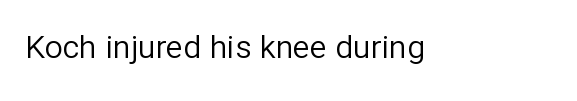
The rendering keeps characters at their native spacing. Each letter's strokes conclude bluntly, with no projecting serifs. Heaviness? Minimal to ordinary, like unemphasized prose. Clear beneath every line of the passage. Character widths vary here, with narrow letters taking less room than wide ones.
